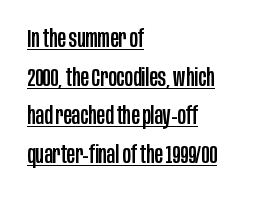
Q: Is the text italic (slanted)? A: No, it is upright.
Q: Is the text underlined? A: Yes.
Q: How is the paragraph aligned? A: Left-aligned.
Q: Is the spacing between letters normal or unusually wide? A: Normal.
Q: Is the spacing between lines tight, normal or loose? A: Normal.
